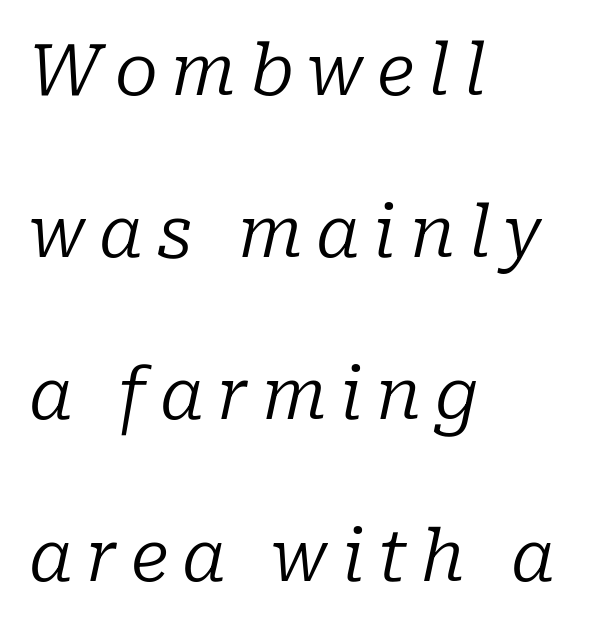
{"serif": "yes", "italic": "yes", "lean": "right", "slant_degrees": 10, "bold": "no", "weight": "regular", "width": "normal", "stroke_contrast": "low", "x_height": "medium", "monospaced": "no", "underline": "no", "align": "left", "line_spacing": "loose", "line_spacing_ratio": 2.28, "glyph_px": 71}
